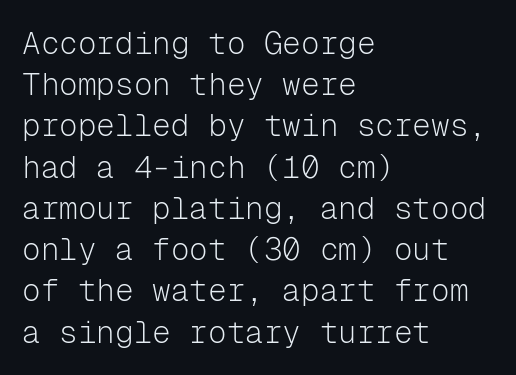
The image shows 31 px light sans-serif type, upright, monospaced; set left-aligned, normal line spacing (1.33x), normal letter spacing, not underlined; low stroke contrast and a medium x-height.
